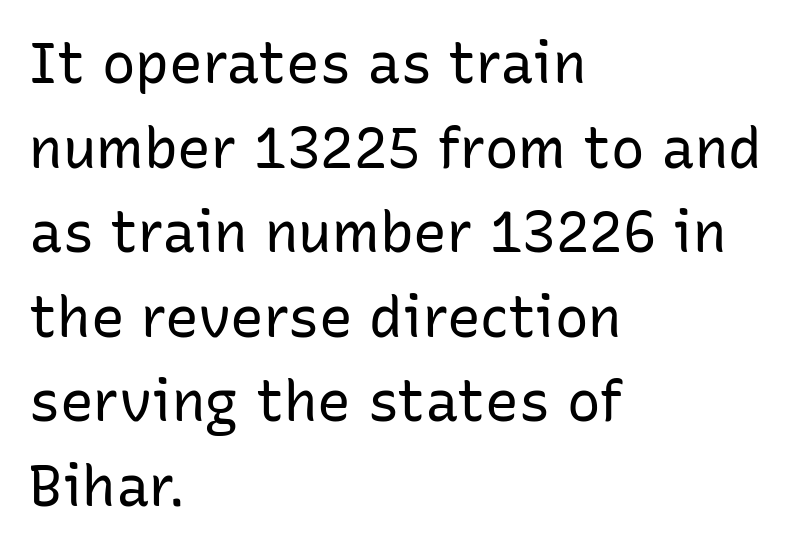
Q: Is the text bold? A: No.
Q: Is the text italic (slanted)? A: No, it is upright.
Q: Is the typeface a serif or a sans-serif typeface? A: Sans-serif.
Q: Is the text underlined? A: No.
Q: How is the paragraph aligned? A: Left-aligned.
Q: Is the spacing between letters normal or unusually wide? A: Normal.
Q: Is the spacing between lines tight, normal or loose? A: Normal.
Q: Width (condensed, normal, or wide)? A: Normal.
Q: Stroke contrast? A: Low.
Q: x-height? A: Medium.
Q: Monospaced? A: No.
